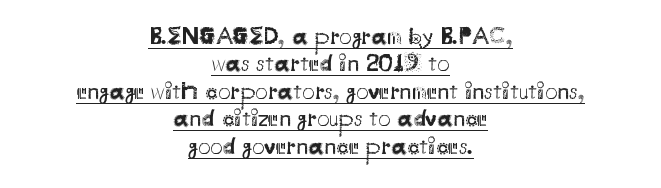
{"italic": "no", "bold": "no", "underline": "yes", "align": "center", "line_spacing": "tight", "line_spacing_ratio": 1.1, "letter_spacing": "normal", "letter_spacing_em": 0.0, "glyph_px": 25}
